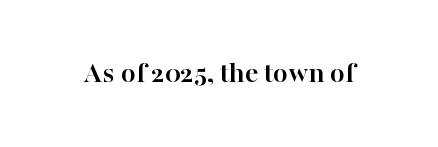
The image shows 30 px semibold serif type, upright; set normal letter spacing, not underlined; high stroke contrast and a medium x-height.
